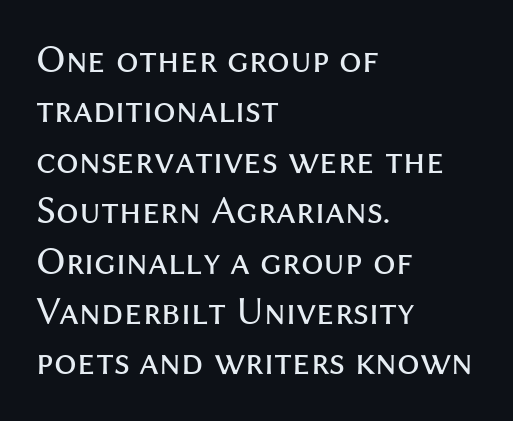
The image shows 40 px regular-weight sans-serif type, upright; set left-aligned, normal line spacing (1.26x), normal letter spacing, not underlined; medium stroke contrast and a medium x-height.
